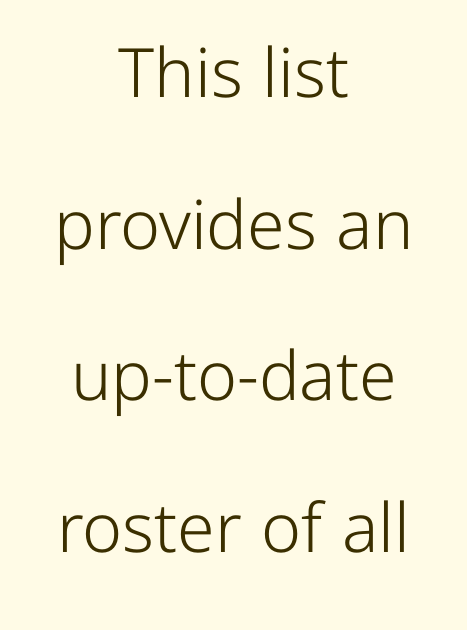
{"serif": "no", "italic": "no", "bold": "no", "weight": "light", "width": "normal", "stroke_contrast": "low", "x_height": "medium", "monospaced": "no", "underline": "no", "align": "center", "line_spacing": "loose", "line_spacing_ratio": 2.23, "letter_spacing": "normal", "letter_spacing_em": 0.0, "glyph_px": 68}
